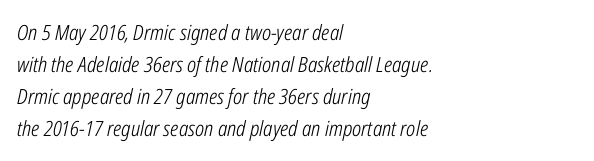
The image shows 21 px text type, italic (leaning right); set left-aligned, normal line spacing (1.53x), normal letter spacing, not underlined.
